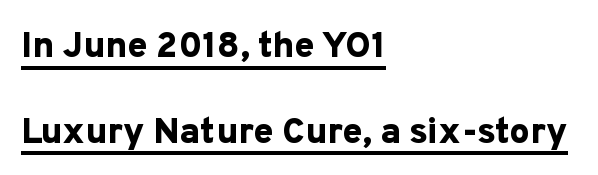
The image shows 36 px bold sans-serif type, upright; set left-aligned, loose line spacing (2.38x), normal letter spacing, underlined; low stroke contrast and a medium x-height.
